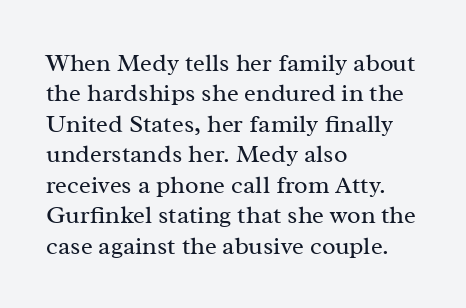
Q: Is the text bold? A: No.
Q: Is the text italic (slanted)? A: No, it is upright.
Q: Is the text underlined? A: No.
Q: How is the paragraph aligned? A: Left-aligned.
Q: Is the spacing between letters normal or unusually wide? A: Normal.
